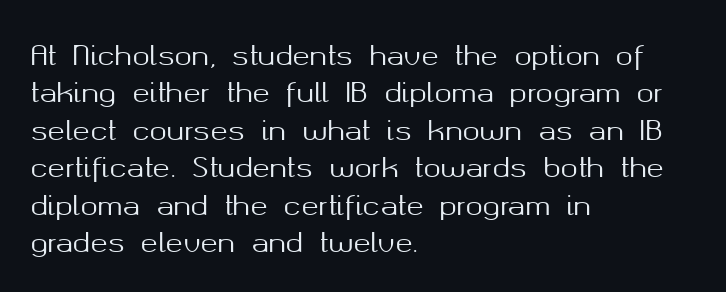
{"italic": "no", "underline": "no", "align": "left", "line_spacing": "normal", "line_spacing_ratio": 1.44, "letter_spacing": "normal", "letter_spacing_em": 0.0, "glyph_px": 26}
